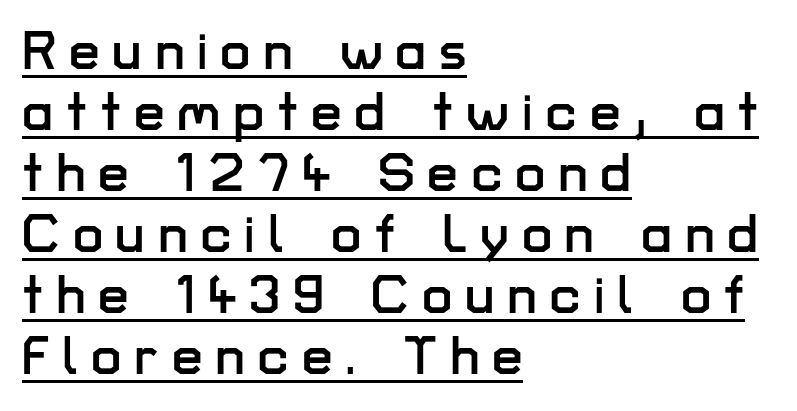
Q: Is the text italic (slanted)? A: No, it is upright.
Q: Is the typeface a serif or a sans-serif typeface? A: Sans-serif.
Q: Is the text underlined? A: Yes.
Q: How is the paragraph aligned? A: Left-aligned.
Q: Is the spacing between letters normal or unusually wide? A: Unusually wide.
Q: Is the spacing between lines tight, normal or loose? A: Tight.
Q: Width (condensed, normal, or wide)? A: Normal.
Q: Stroke contrast? A: Low.
Q: x-height? A: Medium.
Q: Monospaced? A: No.
